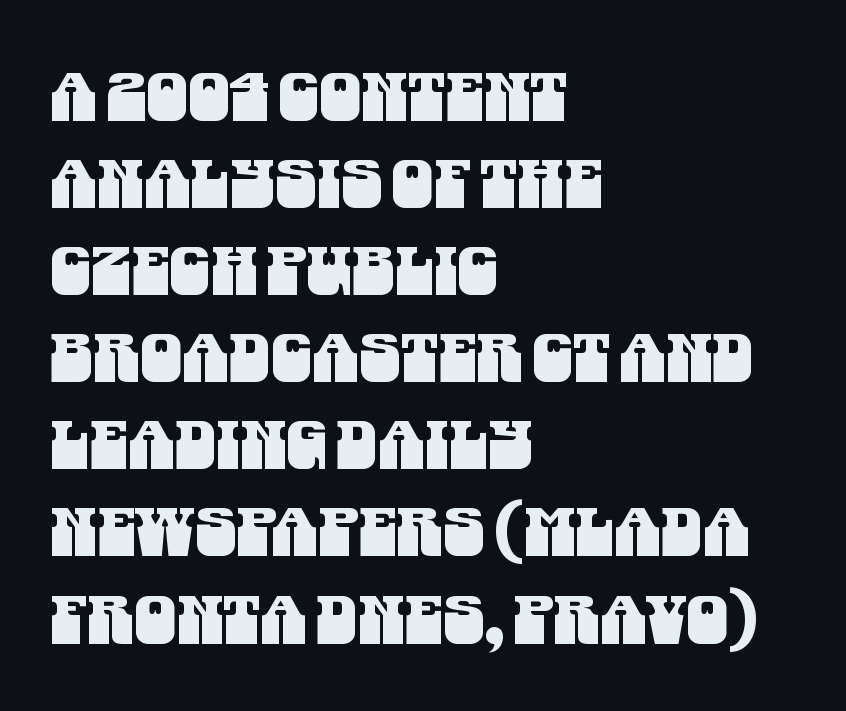
In terms of leading, this rendering sits right in the middle. Here the glyphs are tracked normally, forming tight word shapes. Letters rest on an invisible, unmarked baseline. A typesetter would call this proportional, since set widths differ per character. Classification — sans serif. Horizontally, the lines are justified to the leading edge only.
